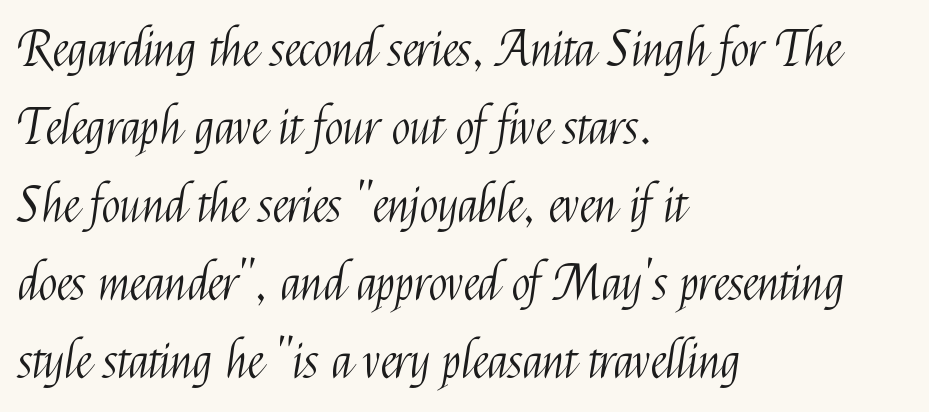
Q: Is the text bold? A: No.
Q: Is the text italic (slanted)? A: Yes.
Q: Is the typeface a serif or a sans-serif typeface? A: Sans-serif.
Q: Is the text underlined? A: No.
Q: How is the paragraph aligned? A: Left-aligned.
Q: Is the spacing between letters normal or unusually wide? A: Normal.
Q: Is the spacing between lines tight, normal or loose? A: Normal.
Q: Width (condensed, normal, or wide)? A: Condensed.
Q: Stroke contrast? A: Medium.
Q: x-height? A: Medium.
Q: Monospaced? A: No.
